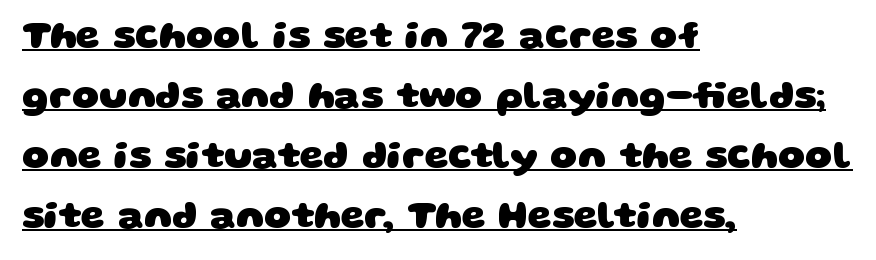
{"serif": "no", "bold": "yes", "weight": "heavy", "width": "wide", "stroke_contrast": "low", "x_height": "large", "monospaced": "no", "underline": "yes", "align": "left", "line_spacing": "normal", "line_spacing_ratio": 1.58, "letter_spacing": "normal", "letter_spacing_em": 0.0, "glyph_px": 38}
